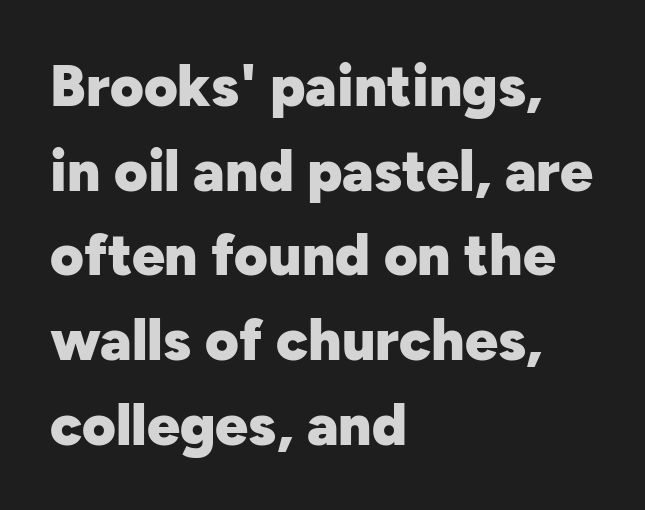
The image shows 58 px heavy sans-serif type, upright; set left-aligned, normal line spacing (1.46x), normal letter spacing, not underlined; low stroke contrast and a medium x-height.
